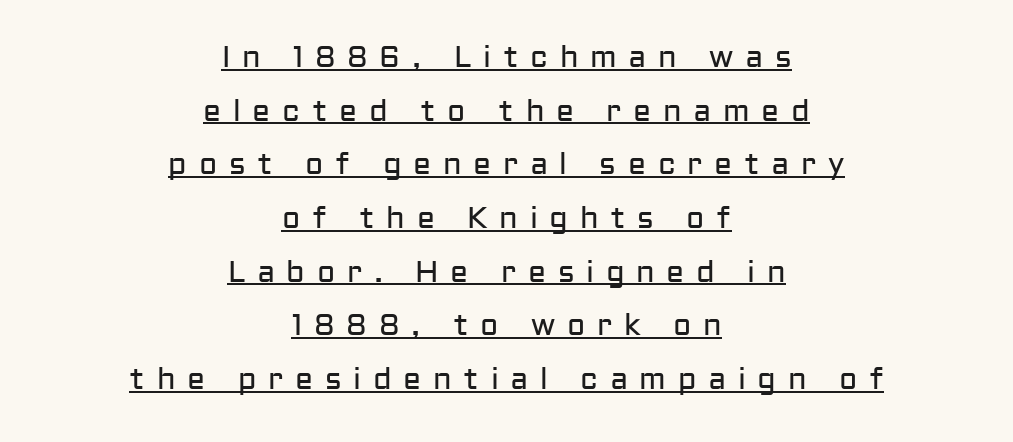
Q: Is the text bold? A: No.
Q: Is the text italic (slanted)? A: No, it is upright.
Q: Is the typeface a serif or a sans-serif typeface? A: Sans-serif.
Q: Is the text underlined? A: Yes.
Q: How is the paragraph aligned? A: Centered.
Q: Is the spacing between letters normal or unusually wide? A: Unusually wide.
Q: Width (condensed, normal, or wide)? A: Normal.
Q: Stroke contrast? A: Low.
Q: x-height? A: Medium.
Q: Monospaced? A: No.
